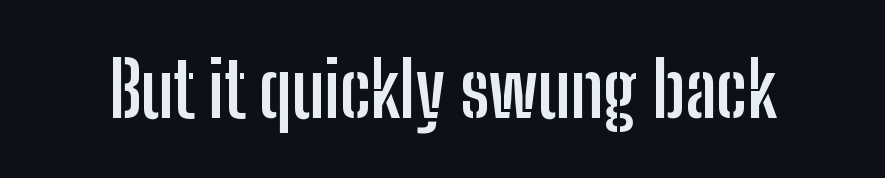
{"serif": "no", "italic": "no", "bold": "yes", "weight": "semibold", "width": "condensed", "stroke_contrast": "low", "x_height": "medium", "monospaced": "no", "underline": "no", "letter_spacing": "normal", "letter_spacing_em": 0.0, "glyph_px": 76}
